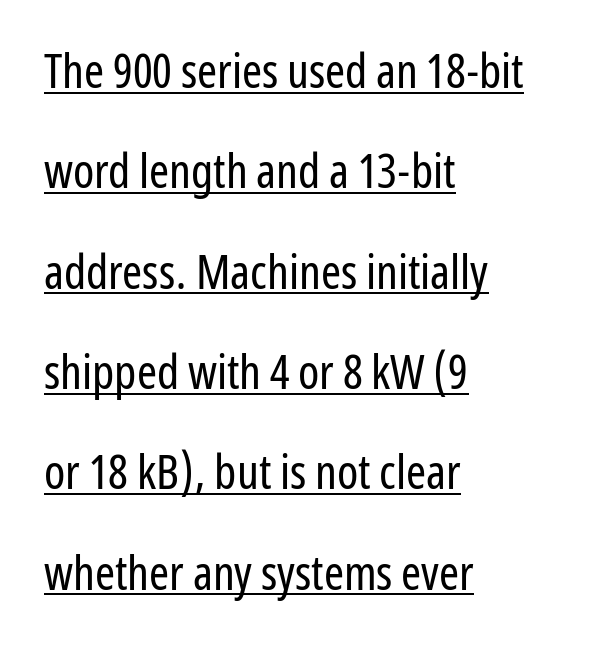
These lines stack with their left ends in a neat column. No italicization has been applied; the sample stays upright. Loosely led — the rows are spread out. What kind of face is this? One without serifs — a sans. A typesetter would call this zero additional tracking.
